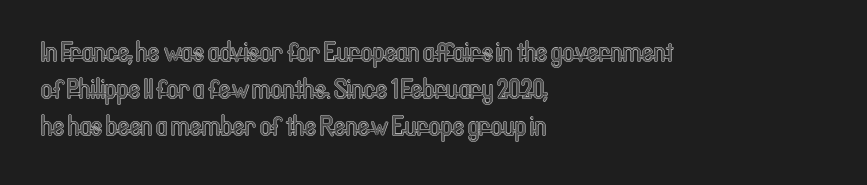
The image shows 28 px condensed type, upright; set left-aligned, normal line spacing (1.33x), normal letter spacing, not underlined; a medium x-height.
